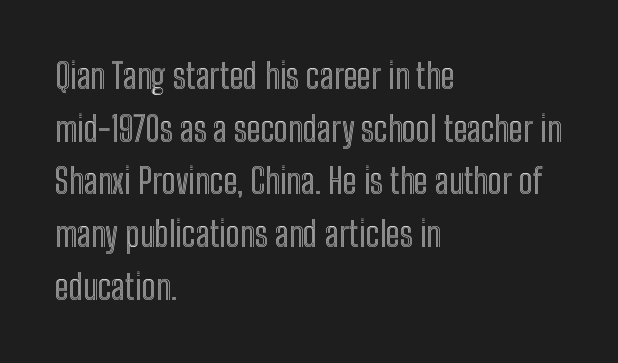
The image shows 34 px condensed type, upright; set left-aligned, normal line spacing (1.55x), normal letter spacing, not underlined; a medium x-height.
